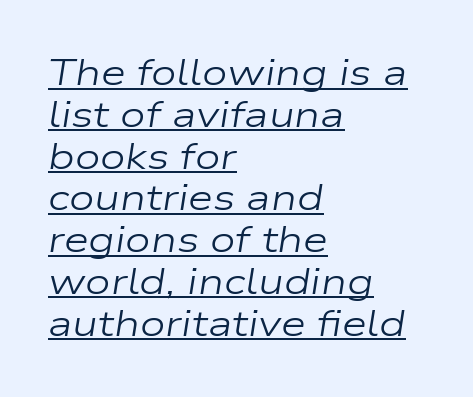
Does the lettering tilt? It does — this is italic. Weight: regular or lighter. The face used here appears with an underline applied. Visually the block forms a straight wall on the left and a jagged coastline on the right. Glyph-to-glyph distance matches everyday printed text. Character widths vary here, with narrow letters taking less room than wide ones.
